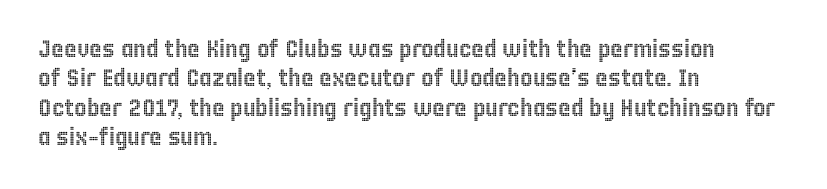
The lettering stays uniformly vertical, giving the passage a roman look. The letterforms sit shoulder to shoulder at normal distance. The setting favours the left margin, as ordinary paragraphs usually do. Decoration check: the copy has no underline.
